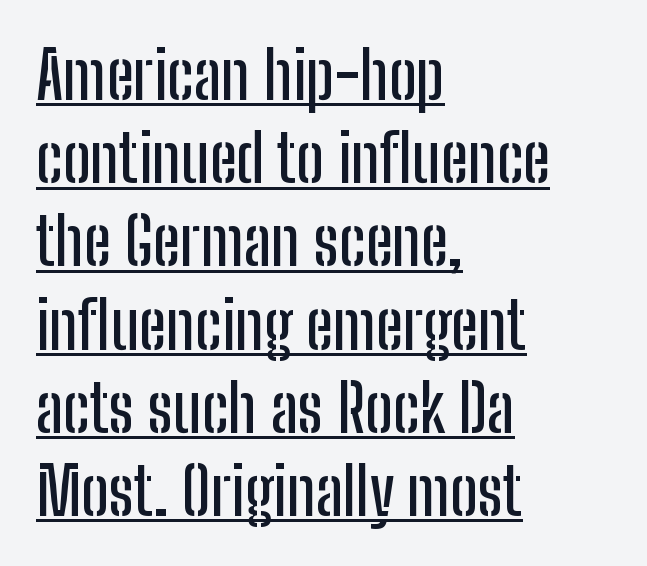
{"serif": "no", "italic": "no", "width": "condensed", "stroke_contrast": "low", "x_height": "medium", "monospaced": "no", "underline": "yes", "align": "left", "line_spacing": "normal", "line_spacing_ratio": 1.28, "letter_spacing": "normal", "letter_spacing_em": 0.0, "glyph_px": 65}
